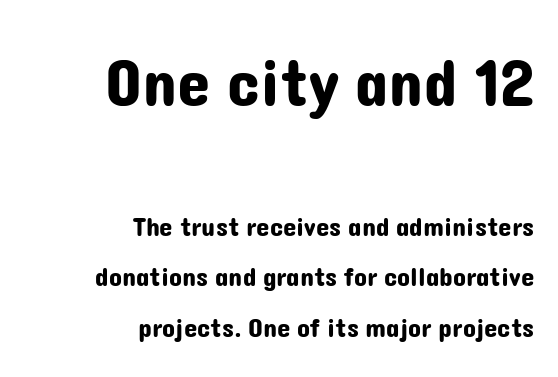
To sum up the face: it is a sans, with no serifs. Characters follow at the spacing the type designer built in. Check under the words: just untouched page. Proportional: the letters do not fall into vertical columns. Characters remain perfectly vertical along every line. Right-aligned paragraph, ragged on the left.
